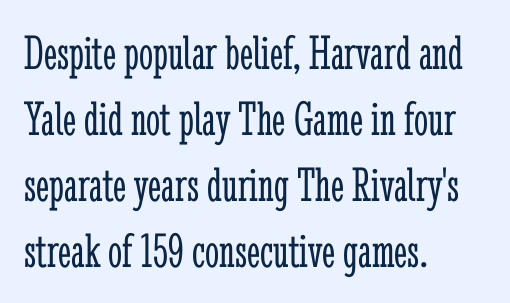
The glyphs are unaccompanied by any horizontal stroke below them. What kind of face is this? One with serifs. Is this a heavy cut? Hardly; it is regular or lighter. Horizontally, the lines are justified to the leading edge only.
